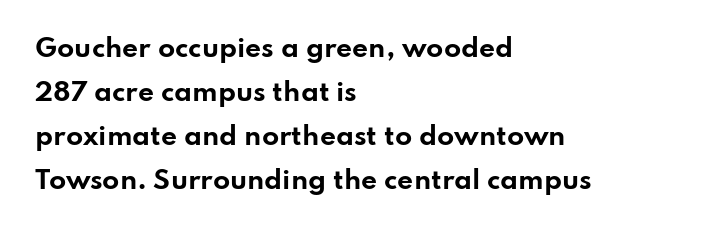
Q: Is the text bold? A: Yes.
Q: Is the text italic (slanted)? A: No, it is upright.
Q: Is the text underlined? A: No.
Q: How is the paragraph aligned? A: Left-aligned.
Q: Is the spacing between letters normal or unusually wide? A: Normal.
